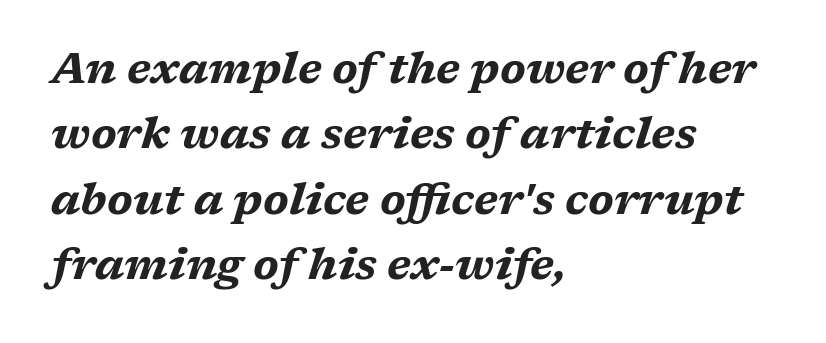
Q: Is the text bold? A: Yes.
Q: Is the text italic (slanted)? A: Yes, it leans right by about 17 degrees.
Q: Is the text underlined? A: No.
Q: How is the paragraph aligned? A: Left-aligned.
Q: Is the spacing between letters normal or unusually wide? A: Normal.
Q: Is the spacing between lines tight, normal or loose? A: Normal.
Q: Width (condensed, normal, or wide)? A: Wide.
Q: Stroke contrast? A: Medium.
Q: x-height? A: Medium.
Q: Monospaced? A: No.
